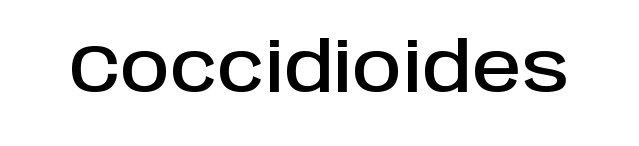
Has an underline been added? It has not. The letters sit at their default tracking, neither squeezed nor spread. It's the straight-up-and-down kind of type. Unlike a traditional serif, this face leaves its strokes unadorned. A typesetter would call this proportional, since set widths differ per character.
